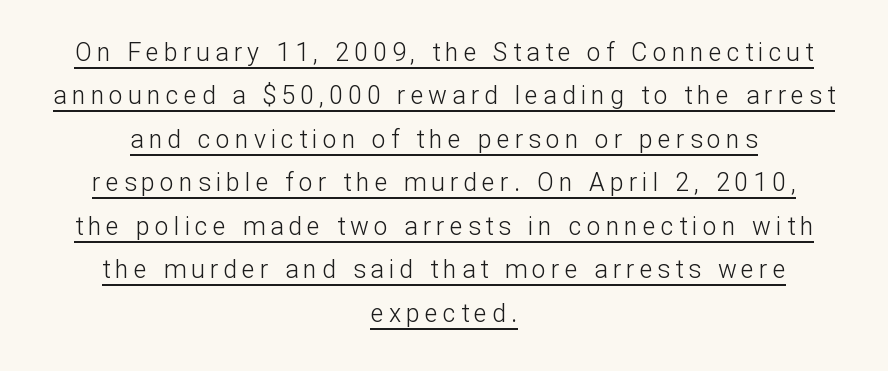
You can tell it's not italic because the verticals are truly vertical. The rendering positions every line midway between the sides. A light-to-regular cut is what we see here. The specimen includes a rule beneath the text block's lines.
